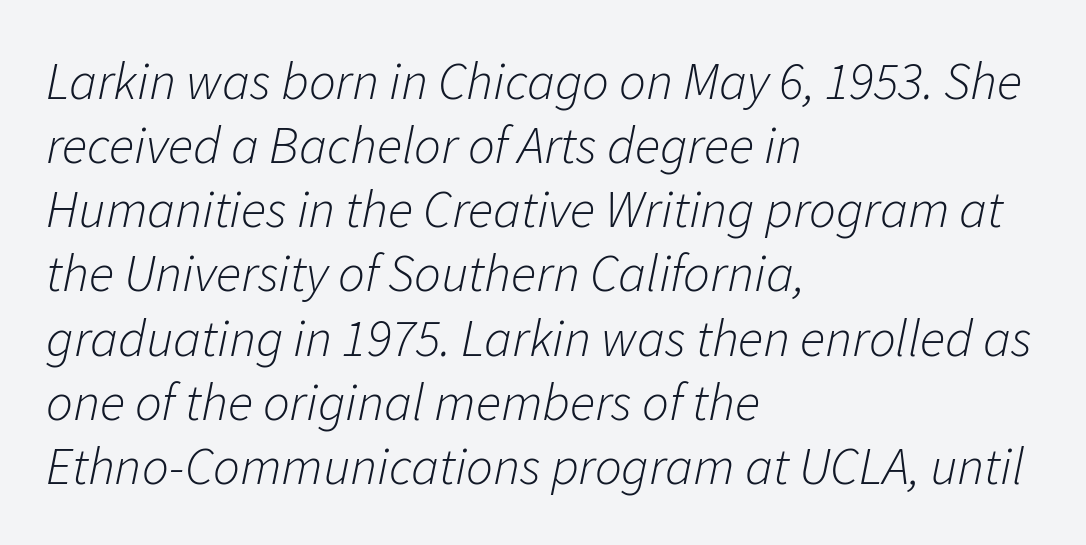
The image shows 53 px light type, italic (leaning right); set left-aligned, line spacing 1.21x, normal letter spacing, not underlined; low stroke contrast and a medium x-height.
